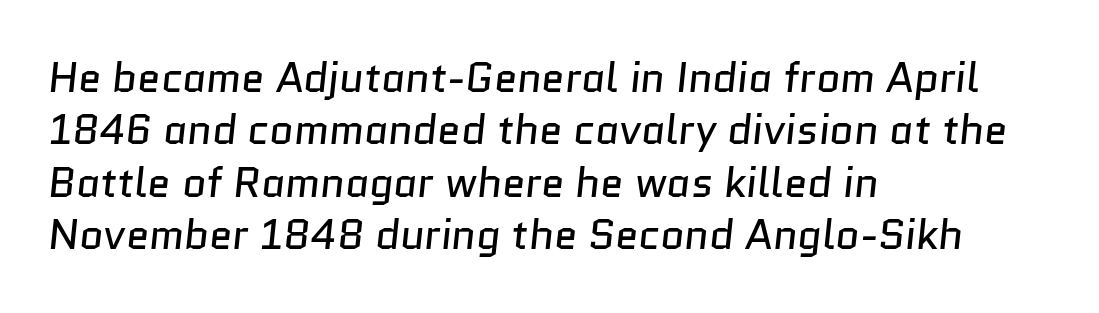
Q: Is the text bold? A: No.
Q: Is the typeface a serif or a sans-serif typeface? A: Sans-serif.
Q: Is the text underlined? A: No.
Q: How is the paragraph aligned? A: Left-aligned.
Q: Is the spacing between letters normal or unusually wide? A: Normal.
Q: Is the spacing between lines tight, normal or loose? A: Normal.
Q: Width (condensed, normal, or wide)? A: Normal.
Q: Stroke contrast? A: Low.
Q: x-height? A: Medium.
Q: Monospaced? A: No.
